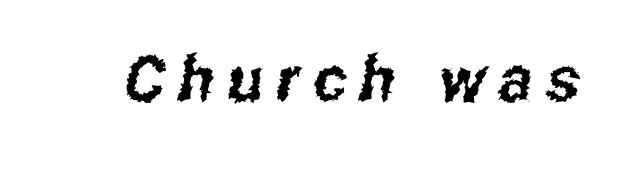
The image shows 63 px condensed sans-serif type; set unusually wide letter spacing (+0.22 em), not underlined; low stroke contrast and a medium x-height.
